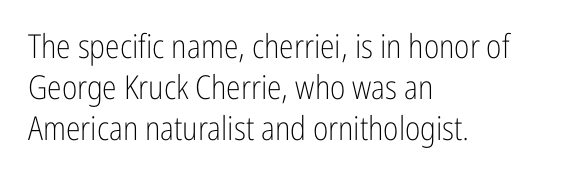
Q: Is the text bold? A: No.
Q: Is the text italic (slanted)? A: No, it is upright.
Q: Is the typeface a serif or a sans-serif typeface? A: Sans-serif.
Q: Is the text underlined? A: No.
Q: How is the paragraph aligned? A: Left-aligned.
Q: Is the spacing between letters normal or unusually wide? A: Normal.
Q: Width (condensed, normal, or wide)? A: Condensed.
Q: Stroke contrast? A: Low.
Q: x-height? A: Medium.
Q: Monospaced? A: No.
